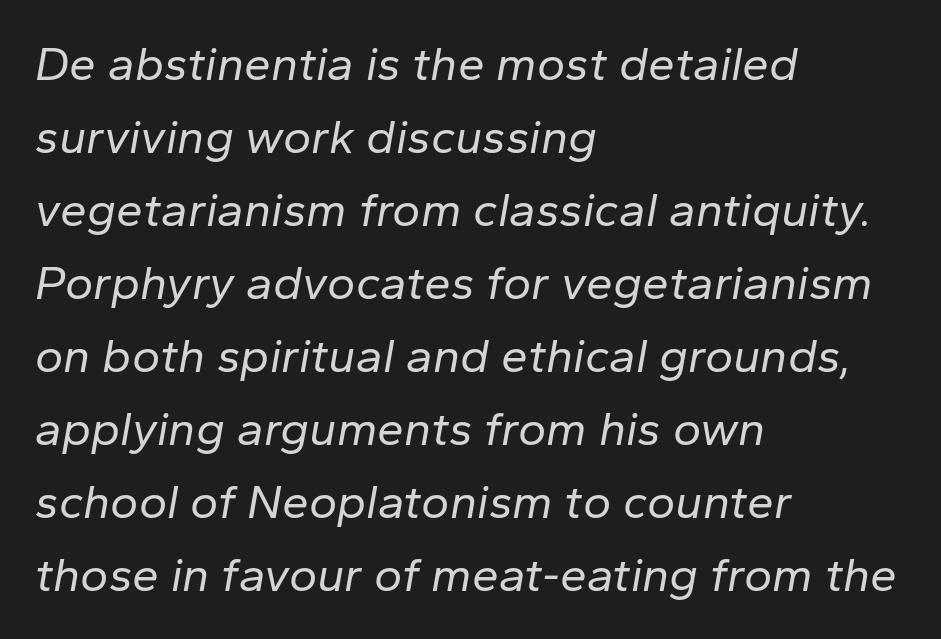
Q: Is the text bold? A: No.
Q: Is the text italic (slanted)? A: Yes, it leans right by about 10 degrees.
Q: Is the text underlined? A: No.
Q: How is the paragraph aligned? A: Left-aligned.
Q: Is the spacing between letters normal or unusually wide? A: Normal.
Q: Is the spacing between lines tight, normal or loose? A: Normal.
Q: Width (condensed, normal, or wide)? A: Normal.
Q: Stroke contrast? A: Low.
Q: x-height? A: Medium.
Q: Monospaced? A: No.
